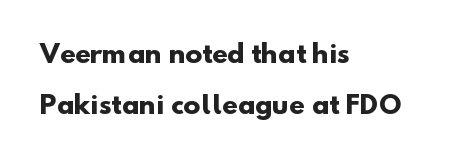
Compared with typical paragraphs, the rows here are farther apart. You'd pick this weight for a headline — it's a proper bold. Honestly, the letter spacing is just normal — you wouldn't notice it. One-word summary of the alignment: left. The zone under the glyphs is completely vacant.
